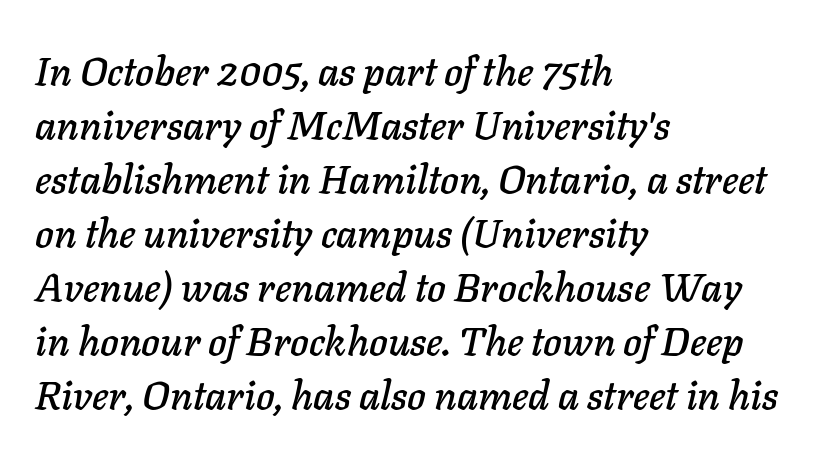
{"italic": "yes", "lean": "right", "slant_degrees": 11, "width": "normal", "stroke_contrast": "low", "x_height": "medium", "monospaced": "no", "underline": "no", "align": "left", "line_spacing": "normal", "line_spacing_ratio": 1.35, "letter_spacing": "normal", "letter_spacing_em": 0.0, "glyph_px": 40}
